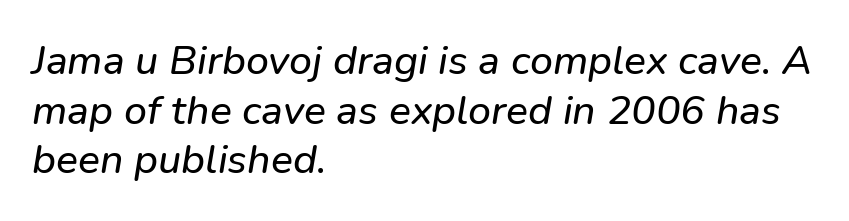
{"italic": "yes", "lean": "right", "slant_degrees": 9, "width": "normal", "stroke_contrast": "low", "x_height": "medium", "monospaced": "no", "underline": "no", "align": "left", "line_spacing_ratio": 1.21, "letter_spacing": "normal", "letter_spacing_em": 0.0, "glyph_px": 41}
